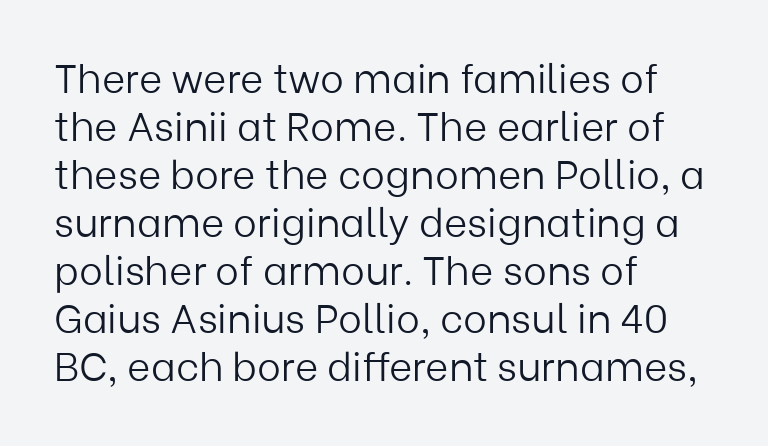
Think of a printed novel: that variable character pitch is what you see here. Between one letter and the next there's only the usual sliver of space. Teacher's note: observe the even left margin — that is flush-left alignment. Honestly, there is no underline to notice here at all. The characters display no serif detailing; their extremities are plain. This sample uses an upright cut, with every glyph sitting square on the baseline.
